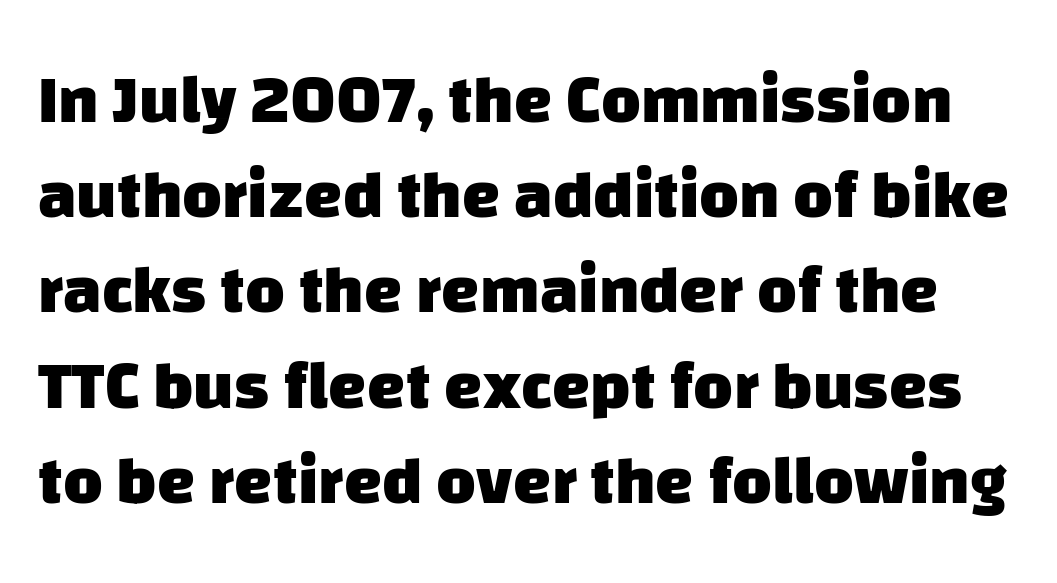
Descenders hang freely into open space. Proportional: the letters do not fall into vertical columns. Caption: standard tracking, unaltered. Caption: bold face, heavy strokes. A sans-serif font was chosen for this passage. The block of text has a typical density, with ordinary space between rows.
